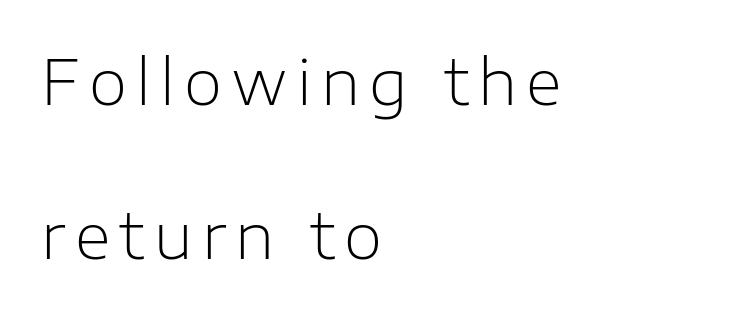
The image shows 62 px light sans-serif type, upright; set left-aligned, loose line spacing (2.49x), not underlined; low stroke contrast and a medium x-height.
